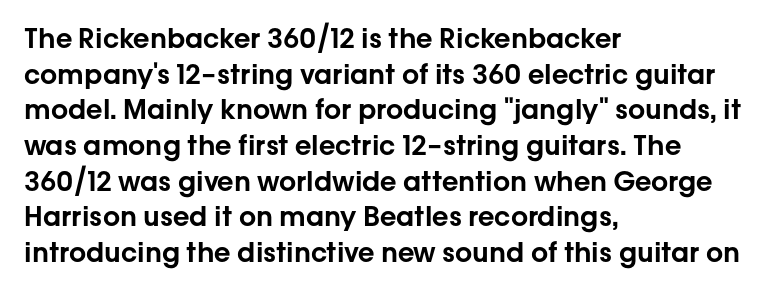
Line spacing here is normal. In terms of posture, this sample is upright. A bare baseline throughout the passage. Does the copy run flush right? No — it runs flush left. You could call the tracking neutral — neither tight nor loose.
